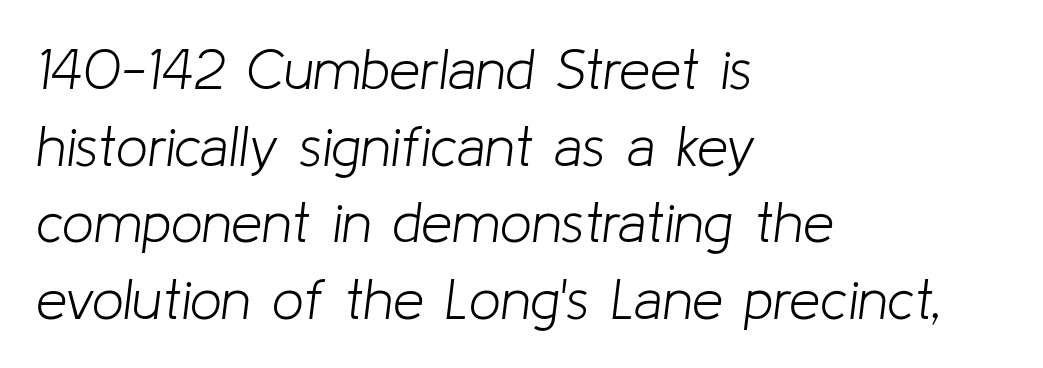
Honestly, there is no underline to notice here at all. The face used here has a pronounced slope to its letters. Regarding leading, the lines here are spaced in the standard way. Caption: standard tracking, unaltered. Teacher's note: observe the even left margin — that is flush-left alignment.
